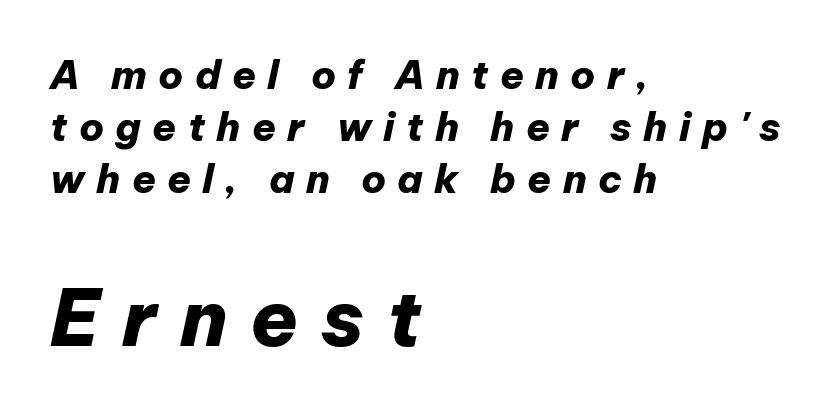
{"italic": "yes", "lean": "right", "slant_degrees": 12, "bold": "yes", "weight": "heavy", "width": "normal", "stroke_contrast": "low", "x_height": "medium", "monospaced": "no", "underline": "no", "align": "left", "line_spacing": "normal", "line_spacing_ratio": 1.33, "letter_spacing": "wide", "letter_spacing_em": 0.29, "larger_block": "second", "size_ratio": 2.0, "glyph_px": 78}
